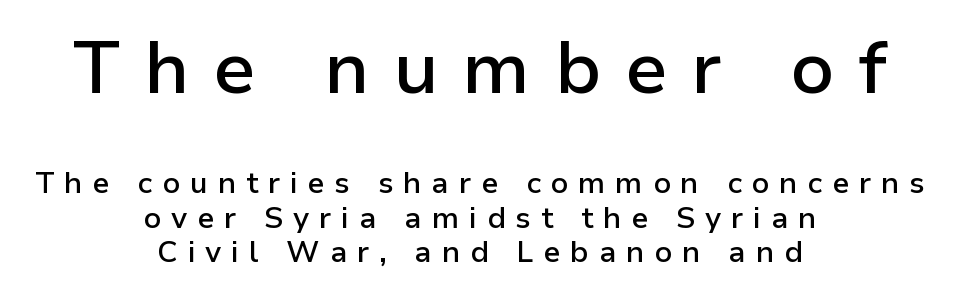
How are the letters spaced? Widely, with obvious added tracking. A centered setting, common on invitations and titles, is used for this passage. Proportional: the letters do not fall into vertical columns. Note: no serifs on the glyphs.
